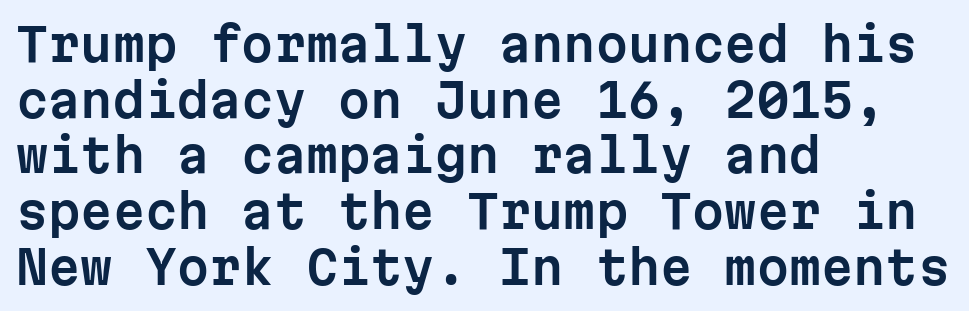
{"serif": "no", "italic": "no", "width": "normal", "stroke_contrast": "low", "x_height": "medium", "monospaced": "yes", "underline": "no", "align": "left", "line_spacing_ratio": 1.21, "letter_spacing": "normal", "letter_spacing_em": 0.0, "glyph_px": 46}
